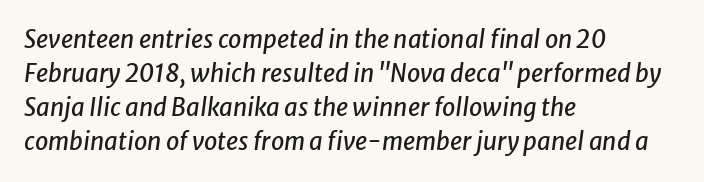
Q: Is the text italic (slanted)? A: Yes, it leans right by about 8 degrees.
Q: Is the text underlined? A: No.
Q: How is the paragraph aligned? A: Left-aligned.
Q: Is the spacing between letters normal or unusually wide? A: Normal.
Q: Is the spacing between lines tight, normal or loose? A: Normal.
